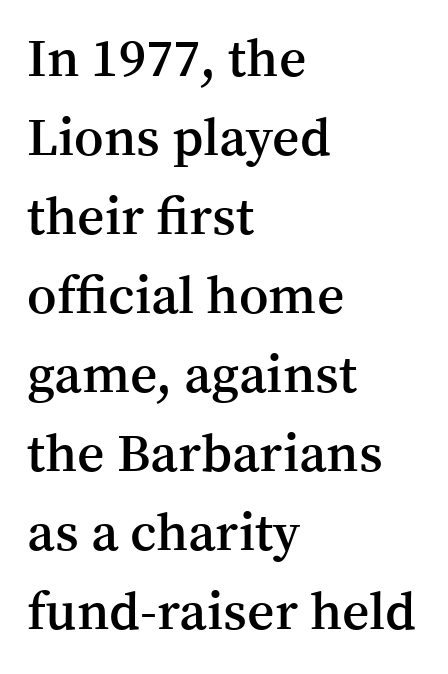
The font family rendered here belongs to the serif group. Spacing verdict: proportional, widths tailored to each character. Letters rest on an invisible, unmarked baseline. What's the leading like? Ordinary, nothing unusual.
